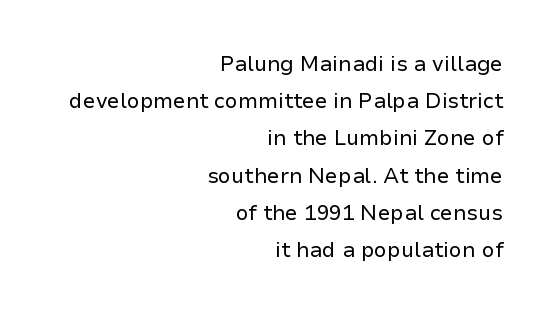
{"italic": "no", "bold": "no", "underline": "no", "align": "right", "line_spacing_ratio": 1.77, "letter_spacing": "normal", "letter_spacing_em": 0.0, "glyph_px": 21}
